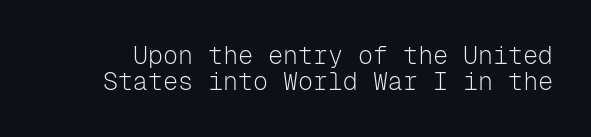
The face used here is rendered with its standard letterfit. Every stem runs plumb, perpendicular to the baseline. Leading: reduced. No heavy texture on the line: the type isn't bold. Glance below the letters and you will spot only blank space.
